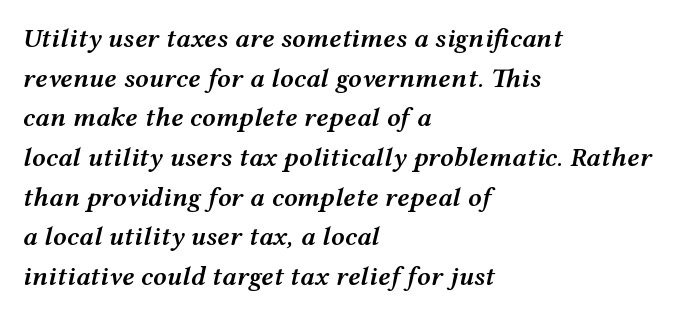
Q: Is the text bold? A: Semi-bold.
Q: Is the text italic (slanted)? A: Yes, it leans right by about 12 degrees.
Q: Is the text underlined? A: No.
Q: How is the paragraph aligned? A: Left-aligned.
Q: Is the spacing between letters normal or unusually wide? A: Normal.
Q: Is the spacing between lines tight, normal or loose? A: Normal.
